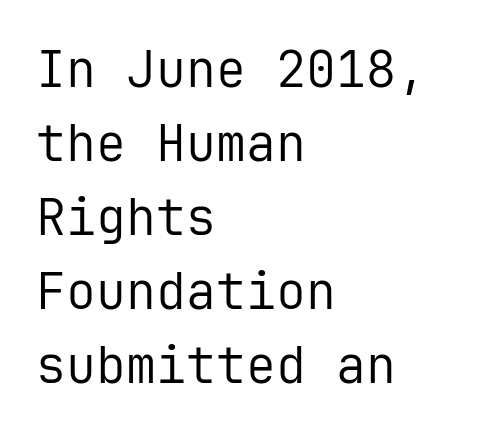
The image shows 50 px regular-weight sans-serif type, upright, monospaced; set left-aligned, normal line spacing (1.48x), normal letter spacing, not underlined; low stroke contrast and a medium x-height.
